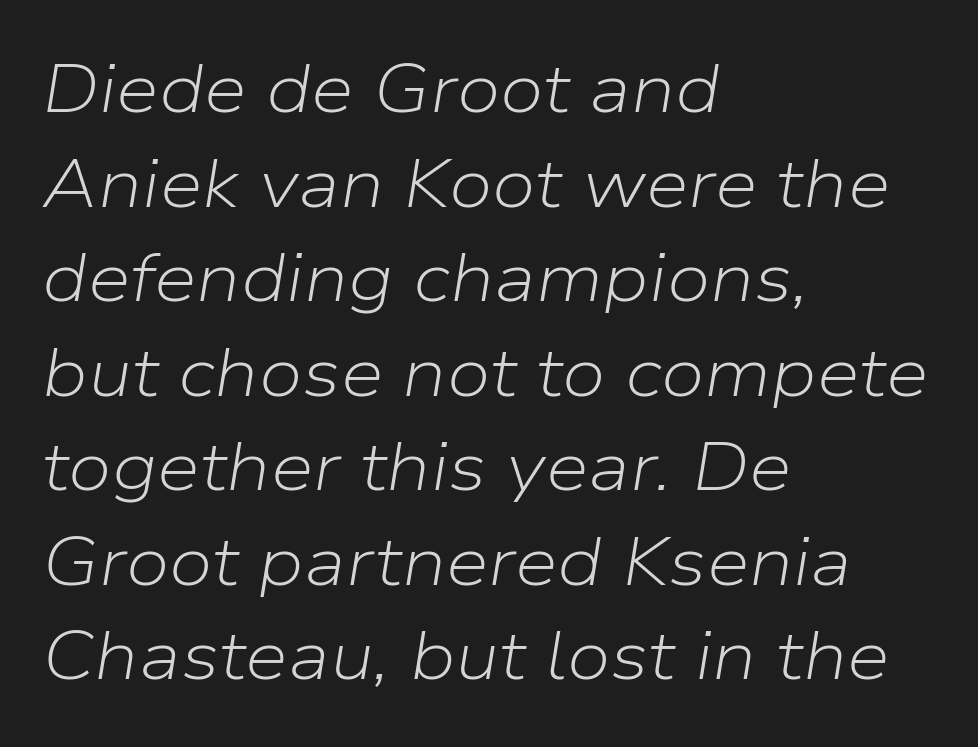
{"italic": "yes", "lean": "right", "slant_degrees": 9, "bold": "no", "weight": "light", "width": "normal", "stroke_contrast": "low", "x_height": "medium", "monospaced": "no", "underline": "no", "align": "left", "line_spacing": "normal", "line_spacing_ratio": 1.37, "letter_spacing": "normal", "letter_spacing_em": 0.0, "glyph_px": 69}
